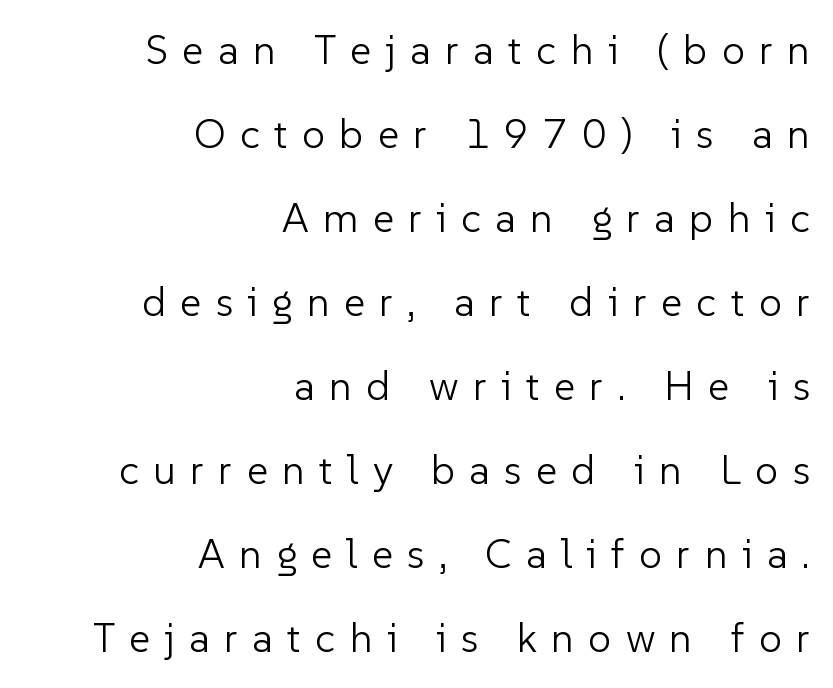
Serif or sans? Sans — the stroke terminals are bare. The baseline area is clear. Each letter keeps its own natural width here, so spacing adapts to shape. Casual observation: everything's shoved over to the right. A typesetter would call this heavily tracked-out type.
